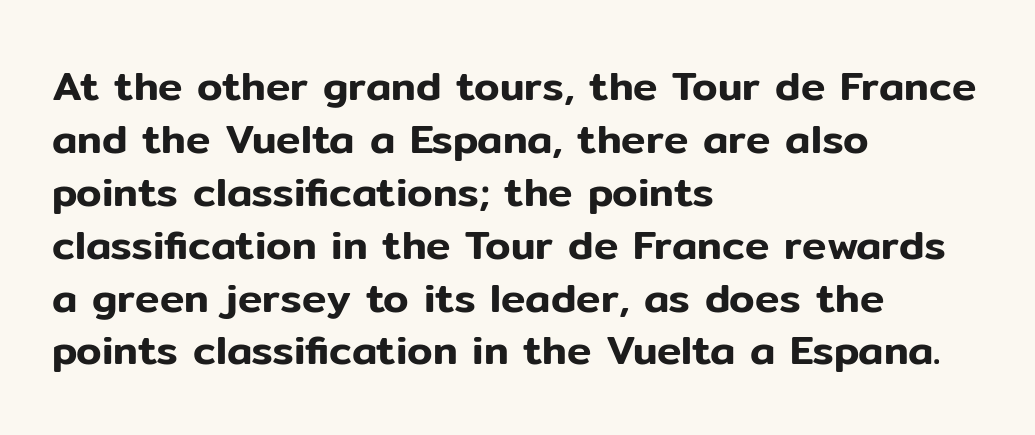
Vertical strokes here are truly vertical. The leading is moderate, giving the passage an even texture. Note the varied advance widths — an 'i' is clearly narrower than an 'm'. Nope, no serifs anywhere on these letters. Observe the ordinary spacing: letters are neighbours, not strangers. These lines stack with their left ends in a neat column.
